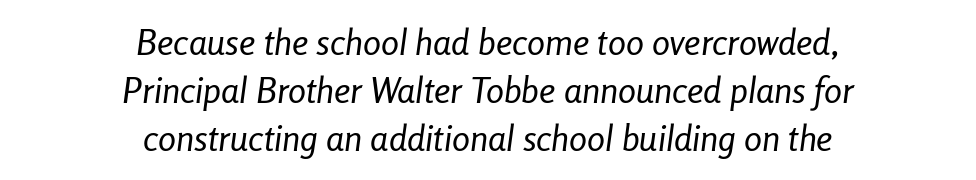
Q: Is the text bold? A: No.
Q: Is the text italic (slanted)? A: Yes, it leans right by about 8 degrees.
Q: Is the text underlined? A: No.
Q: How is the paragraph aligned? A: Centered.
Q: Is the spacing between letters normal or unusually wide? A: Normal.
Q: Is the spacing between lines tight, normal or loose? A: Normal.
Q: Width (condensed, normal, or wide)? A: Condensed.
Q: Stroke contrast? A: Low.
Q: x-height? A: Medium.
Q: Monospaced? A: No.
